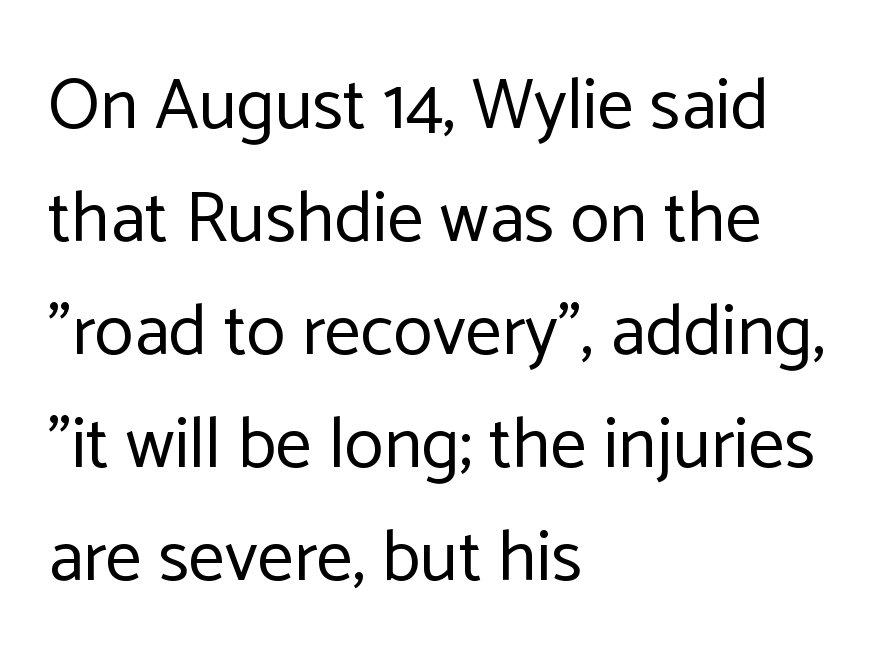
To sum up the face: it is a sans, with no serifs. Heft: none added — not bold. You could call the tracking neutral — neither tight nor loose. You can tell it's not italic because the verticals are truly vertical. The gap between lines stays unmarked. A student would call this left alignment; a typographer would say flush left, rag right.
